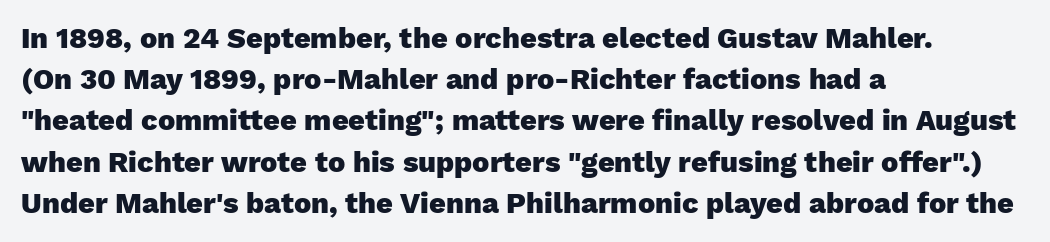
The image shows 29 px heavy sans-serif type, upright; set left-aligned, normal line spacing (1.42x), normal letter spacing, not underlined; low stroke contrast and a medium x-height.
